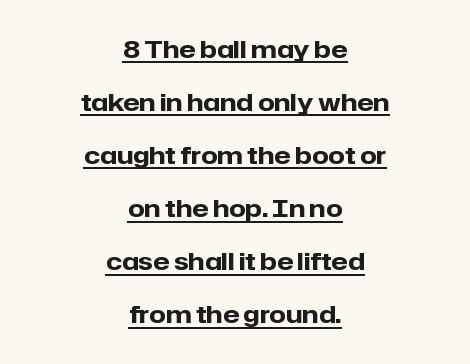
Q: Is the text bold? A: Yes.
Q: Is the text italic (slanted)? A: No, it is upright.
Q: Is the text underlined? A: Yes.
Q: How is the paragraph aligned? A: Centered.
Q: Is the spacing between letters normal or unusually wide? A: Normal.
Q: Is the spacing between lines tight, normal or loose? A: Loose.
